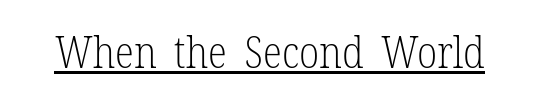
You can tell from the footed stems that serif type was used. The face used here is proportionally spaced, like ordinary book or web type. The string is rendered with underlining switched on. Nothing unusual about the tracking: characters are spaced as the font intends. Counters stay open thanks to moderate or lighter strokes. Italic: no, the glyphs are upright roman.
